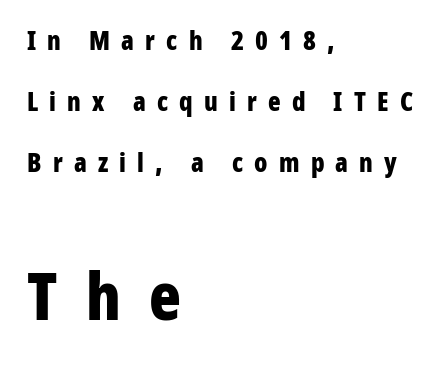
{"serif": "no", "italic": "no", "bold": "yes", "weight": "bold", "width": "condensed", "stroke_contrast": "low", "x_height": "medium", "monospaced": "no", "underline": "no", "align": "left", "line_spacing": "loose", "line_spacing_ratio": 2.34, "letter_spacing": "wide", "letter_spacing_em": 0.43, "larger_block": "second", "size_ratio": 2.54, "glyph_px": 66}
